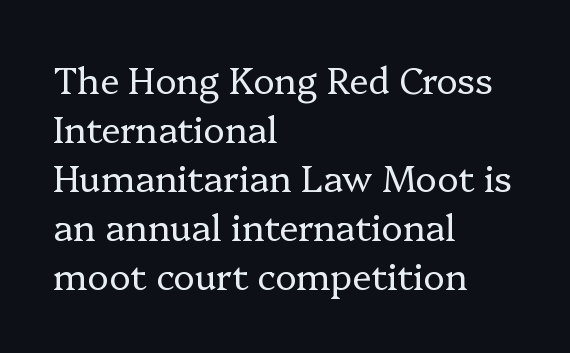
The image shows 36 px regular-weight serif type, upright; set left-aligned, normal line spacing (1.36x), normal letter spacing, not underlined; low stroke contrast and a medium x-height.
